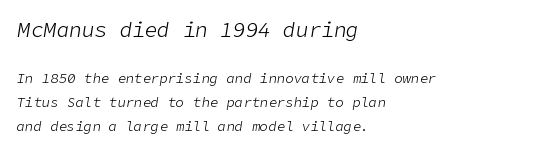
{"italic": "yes", "lean": "right", "slant_degrees": 9, "bold": "no", "underline": "no", "align": "left", "line_spacing_ratio": 1.71, "letter_spacing": "normal", "letter_spacing_em": 0.0, "larger_block": "first", "size_ratio": 1.5, "glyph_px": 21}
